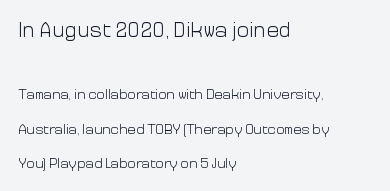
{"italic": "no", "bold": "no", "underline": "no", "align": "left", "line_spacing": "loose", "line_spacing_ratio": 2.45, "letter_spacing": "normal", "letter_spacing_em": 0.0, "larger_block": "first", "size_ratio": 1.5, "glyph_px": 21}
